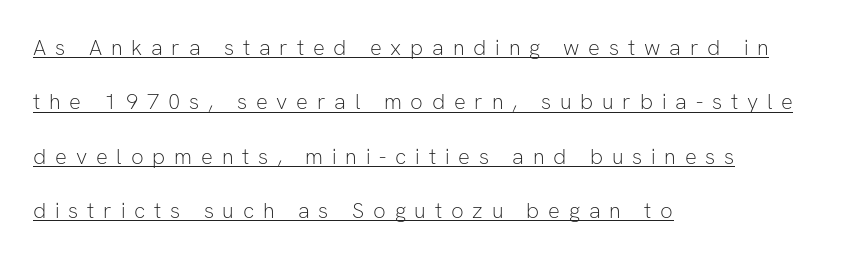
Q: Is the text bold? A: No.
Q: Is the text italic (slanted)? A: No, it is upright.
Q: Is the text underlined? A: Yes.
Q: How is the paragraph aligned? A: Left-aligned.
Q: Is the spacing between letters normal or unusually wide? A: Unusually wide.
Q: Is the spacing between lines tight, normal or loose? A: Loose.
